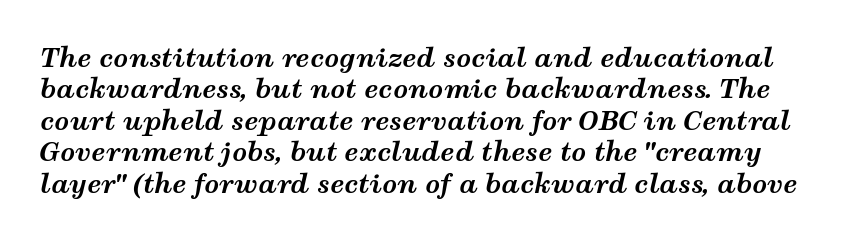
The image shows 26 px bold type, italic (leaning right); set line spacing 1.21x, normal letter spacing, not underlined.
